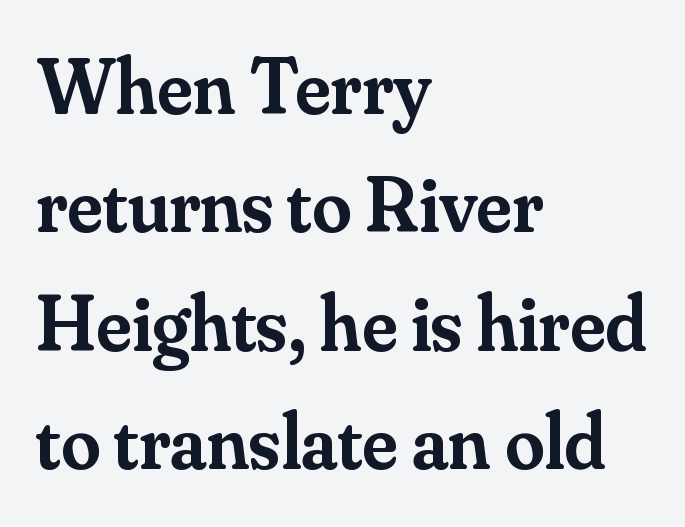
The image shows 79 px semibold serif type, upright; set left-aligned, normal line spacing (1.5x), normal letter spacing, not underlined; medium stroke contrast and a small x-height.
